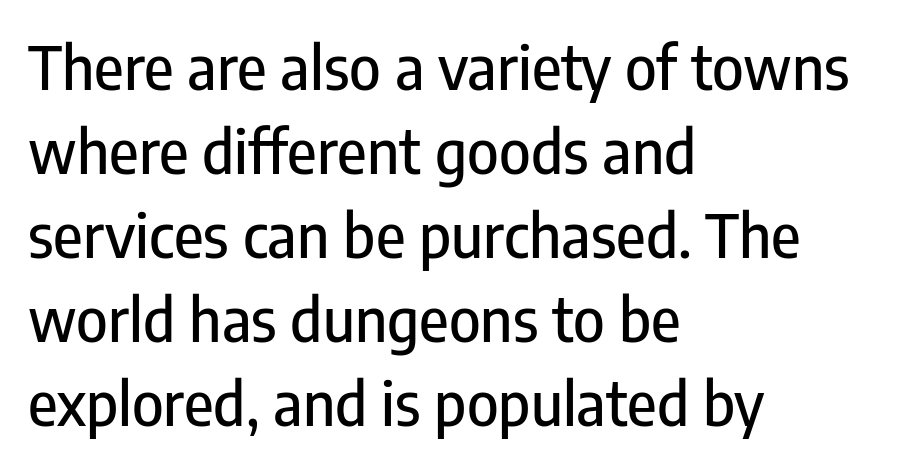
The image shows 60 px condensed sans-serif type, upright; set left-aligned, normal line spacing (1.4x), normal letter spacing, not underlined; low stroke contrast and a medium x-height.
